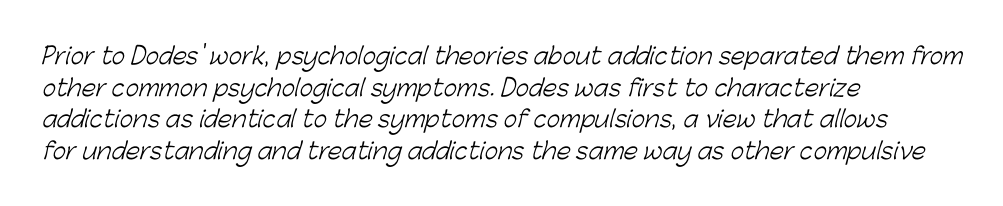
Q: Is the text bold? A: No.
Q: Is the text underlined? A: No.
Q: How is the paragraph aligned? A: Left-aligned.
Q: Is the spacing between letters normal or unusually wide? A: Normal.
Q: Is the spacing between lines tight, normal or loose? A: Normal.
